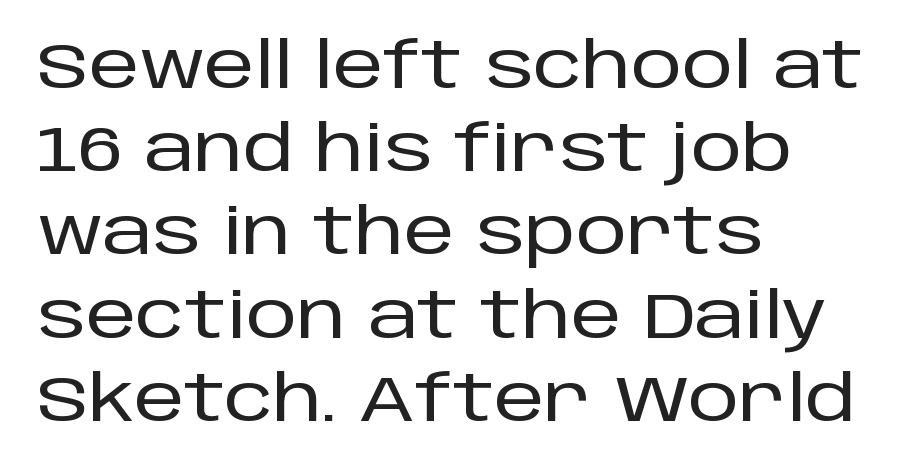
The image shows 64 px sans-serif type, upright; set left-aligned, normal line spacing (1.3x), normal letter spacing, not underlined; low stroke contrast and a large x-height.
